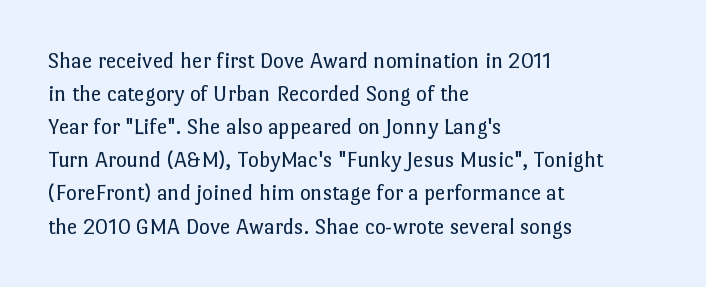
{"italic": "no", "bold": "no", "underline": "no", "align": "left", "line_spacing": "normal", "line_spacing_ratio": 1.44, "letter_spacing": "normal", "letter_spacing_em": 0.0, "glyph_px": 23}
